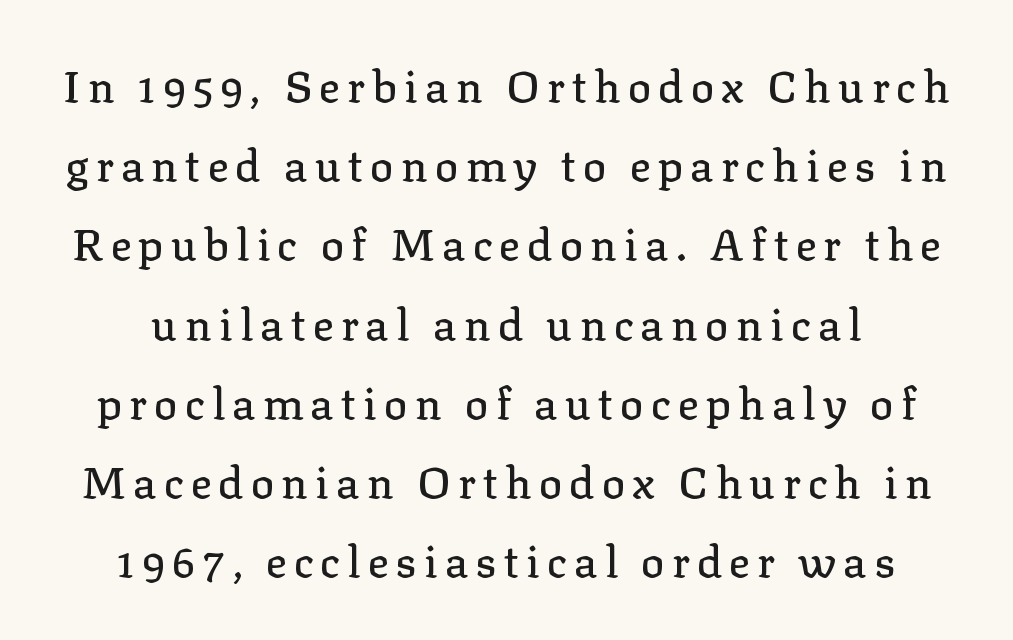
Ascenders rise straight up at ninety degrees. Which margin do the lines hug? Neither — every line sits in the middle. The font family rendered here belongs to the serif group. The rendering uses natural spacing where letterforms have individual widths. Has an underline been added? It has not.
